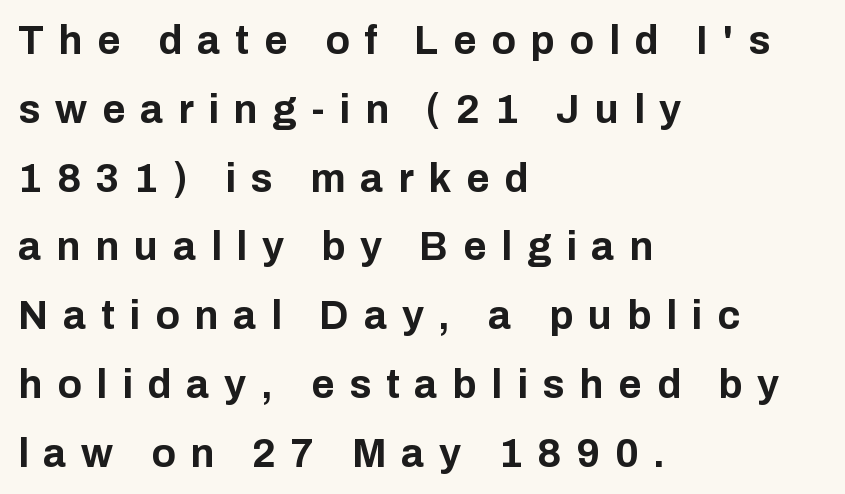
Q: Is the text bold? A: Yes.
Q: Is the text italic (slanted)? A: No, it is upright.
Q: Is the typeface a serif or a sans-serif typeface? A: Sans-serif.
Q: Is the text underlined? A: No.
Q: How is the paragraph aligned? A: Left-aligned.
Q: Is the spacing between letters normal or unusually wide? A: Unusually wide.
Q: Width (condensed, normal, or wide)? A: Normal.
Q: Stroke contrast? A: Low.
Q: x-height? A: Medium.
Q: Monospaced? A: No.
